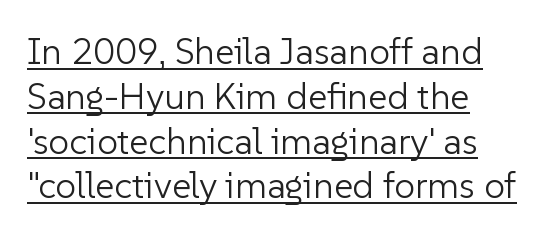
{"serif": "no", "italic": "no", "bold": "no", "weight": "light", "width": "normal", "stroke_contrast": "low", "x_height": "medium", "monospaced": "no", "underline": "yes", "align": "left", "line_spacing_ratio": 1.21, "letter_spacing": "normal", "letter_spacing_em": 0.0, "glyph_px": 37}
